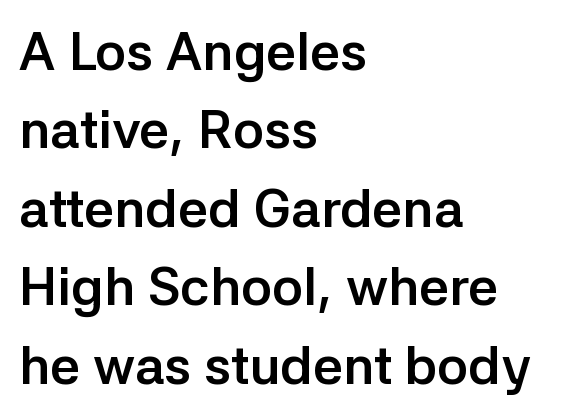
The image shows 53 px semibold sans-serif type, upright; set left-aligned, normal line spacing (1.48x), normal letter spacing, not underlined; low stroke contrast and a medium x-height.
